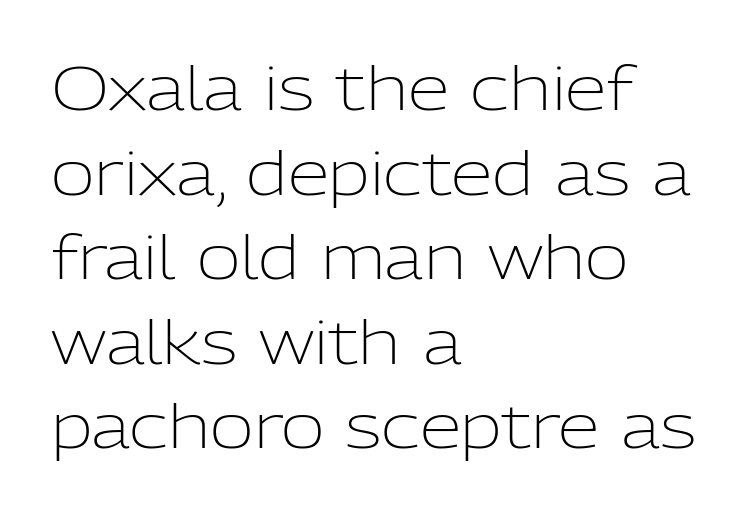
{"serif": "no", "italic": "no", "bold": "no", "weight": "light", "width": "normal", "stroke_contrast": "low", "x_height": "medium", "monospaced": "no", "underline": "no", "align": "left", "line_spacing": "normal", "line_spacing_ratio": 1.41, "letter_spacing": "normal", "letter_spacing_em": 0.0, "glyph_px": 60}
